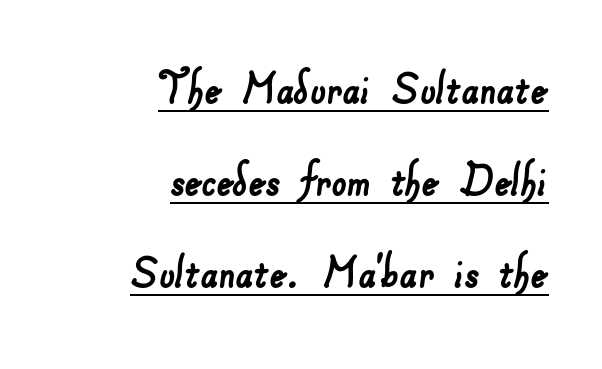
Spacing between characters is what you'd get straight out of the box. A baseline rule has been typeset under these characters. The text block is weighted toward the right margin, trailing off unevenly leftward. These lines are composed in type without serifs. Proportional: the letters do not fall into vertical columns.
